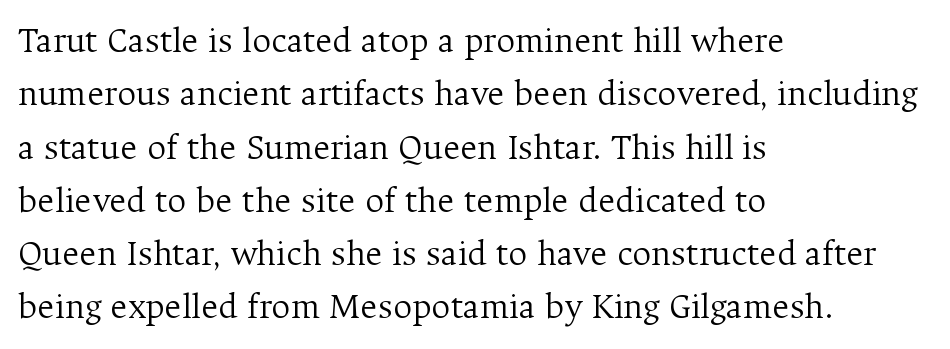
Compared with typical body copy, the letter spacing here is the same. Does the lettering tilt? It doesn't — this is upright. The block of text has a typical density, with ordinary space between rows. Old-style or modern, the face here clearly has serifs. Line starts are locked; line ends wander. Varying glyph widths throughout — classic text-font behaviour.
